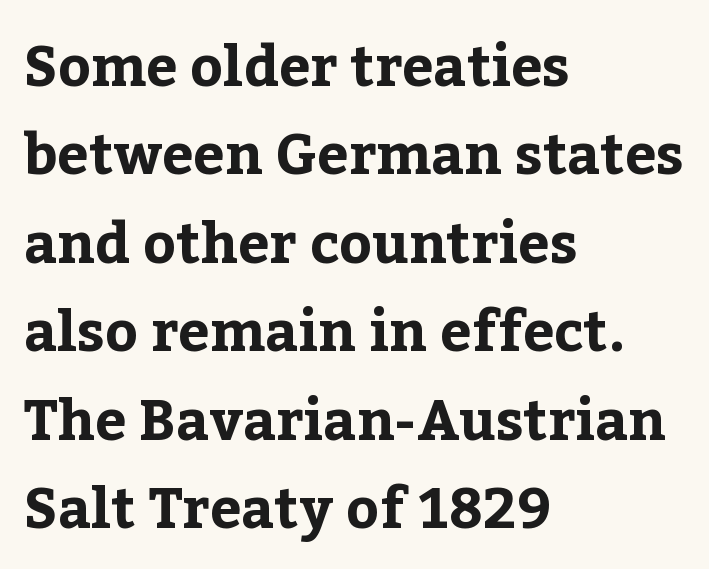
Q: Is the text bold? A: Yes.
Q: Is the text italic (slanted)? A: No, it is upright.
Q: Is the typeface a serif or a sans-serif typeface? A: Serif.
Q: Is the text underlined? A: No.
Q: How is the paragraph aligned? A: Left-aligned.
Q: Is the spacing between letters normal or unusually wide? A: Normal.
Q: Is the spacing between lines tight, normal or loose? A: Normal.
Q: Width (condensed, normal, or wide)? A: Normal.
Q: Stroke contrast? A: Low.
Q: x-height? A: Medium.
Q: Monospaced? A: No.
